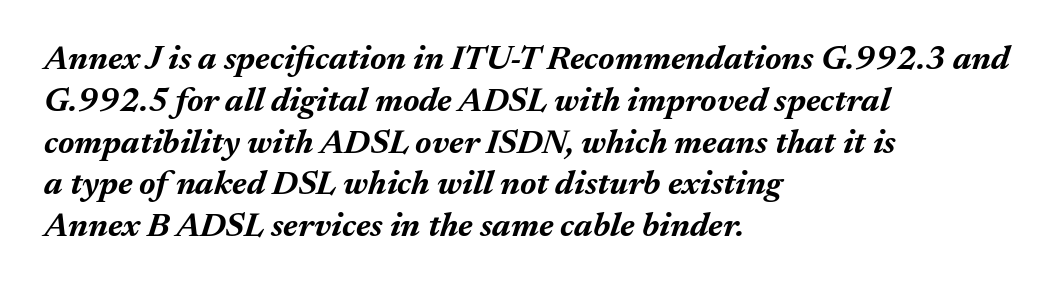
Spacing between characters is what you'd get straight out of the box. Visually the block forms a straight wall on the left and a jagged coastline on the right. You could not count columns in this text — the font is proportionally spaced. A bare baseline throughout the passage. You can tell it's italic because the verticals aren't actually vertical.
